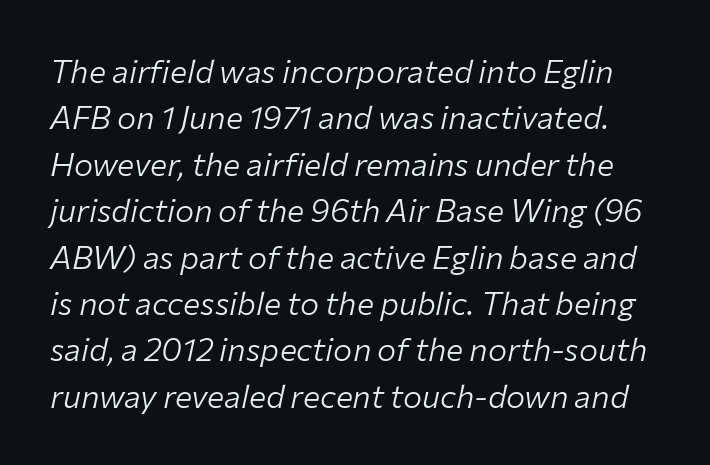
{"italic": "yes", "lean": "right", "slant_degrees": 12, "bold": "no", "weight": "light", "width": "normal", "stroke_contrast": "low", "x_height": "medium", "monospaced": "no", "underline": "no", "line_spacing": "normal", "line_spacing_ratio": 1.45, "letter_spacing": "normal", "letter_spacing_em": 0.0, "glyph_px": 32}
